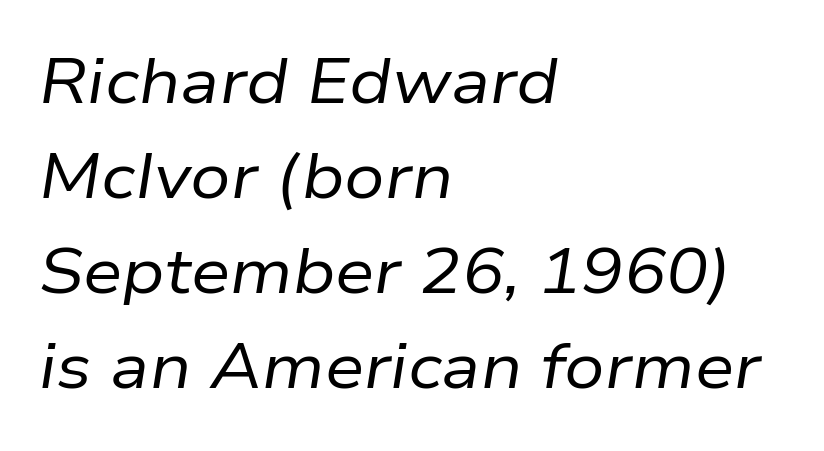
The image shows 63 px regular-weight type, italic (leaning right); set left-aligned, normal line spacing (1.51x), normal letter spacing, not underlined; low stroke contrast and a medium x-height.
